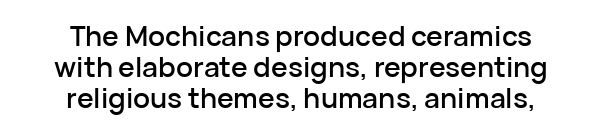
{"serif": "no", "italic": "no", "width": "normal", "stroke_contrast": "low", "x_height": "medium", "monospaced": "no", "underline": "no", "align": "center", "line_spacing": "tight", "line_spacing_ratio": 1.1, "letter_spacing": "normal", "letter_spacing_em": 0.0, "glyph_px": 28}
